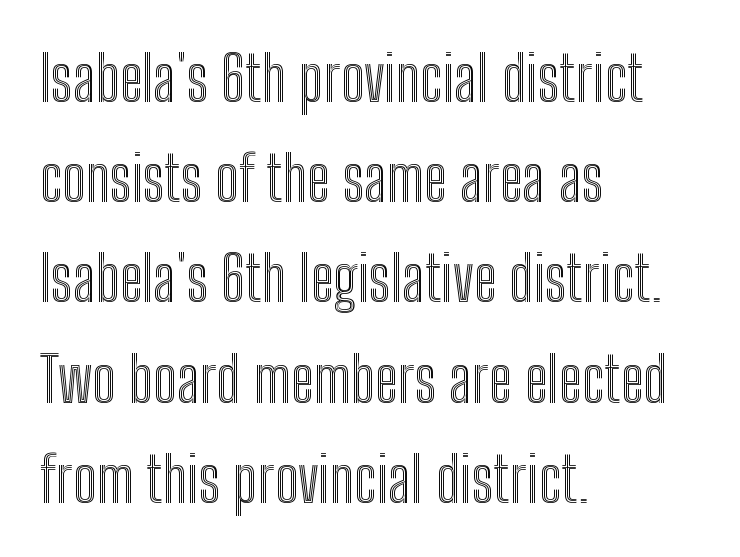
Q: Is the text italic (slanted)? A: No, it is upright.
Q: Is the text underlined? A: No.
Q: How is the paragraph aligned? A: Left-aligned.
Q: Is the spacing between letters normal or unusually wide? A: Normal.
Q: Is the spacing between lines tight, normal or loose? A: Normal.
Q: Width (condensed, normal, or wide)? A: Condensed.
Q: x-height? A: Medium.
Q: Monospaced? A: No.
